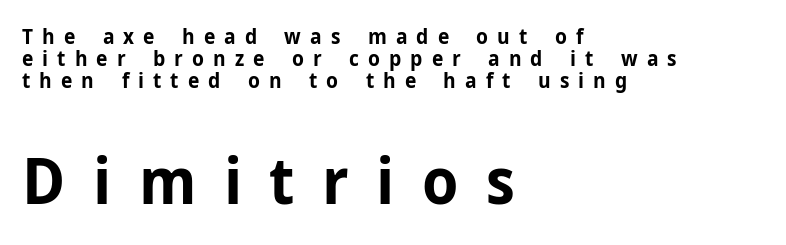
Do the characters align in a grid? No, the font is proportional. Heft: maximum for text — a bold. Type size steps up from the first block to the second. Check where the strokes stop: nothing finishes them off — pure sans.
